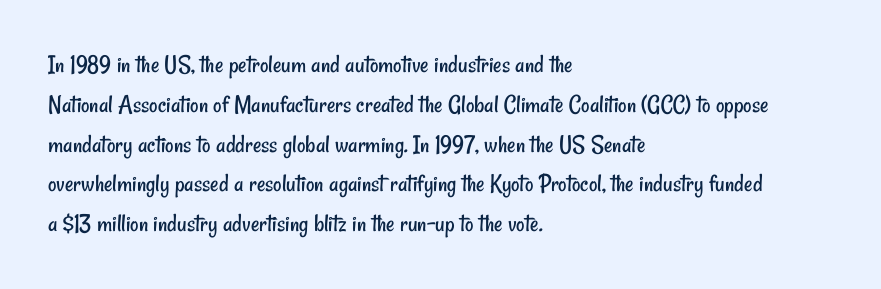
Words appear dense and cohesive because spacing is normal. One glance says typical: line gaps are just what's usual. The ragged edge is on the right, which tells us the setting is flush left. The area under the type is left untouched. Stem width sits at or under what a default text font uses.
